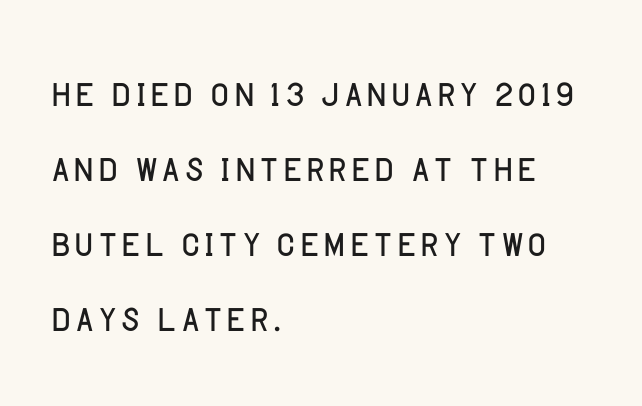
Q: Is the text bold? A: No.
Q: Is the text italic (slanted)? A: No, it is upright.
Q: Is the typeface a serif or a sans-serif typeface? A: Sans-serif.
Q: Is the text underlined? A: No.
Q: How is the paragraph aligned? A: Left-aligned.
Q: Is the spacing between letters normal or unusually wide? A: Normal.
Q: Is the spacing between lines tight, normal or loose? A: Normal.
Q: Width (condensed, normal, or wide)? A: Normal.
Q: Stroke contrast? A: Low.
Q: x-height? A: Large.
Q: Monospaced? A: No.
